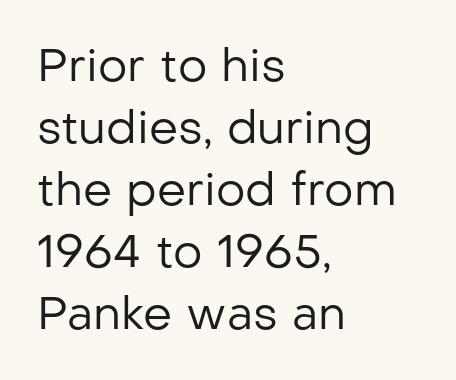
{"serif": "no", "italic": "no", "bold": "no", "weight": "regular", "width": "normal", "stroke_contrast": "low", "x_height": "medium", "monospaced": "no", "underline": "no", "align": "left", "line_spacing": "normal", "line_spacing_ratio": 1.35, "letter_spacing": "normal", "letter_spacing_em": 0.0, "glyph_px": 46}
